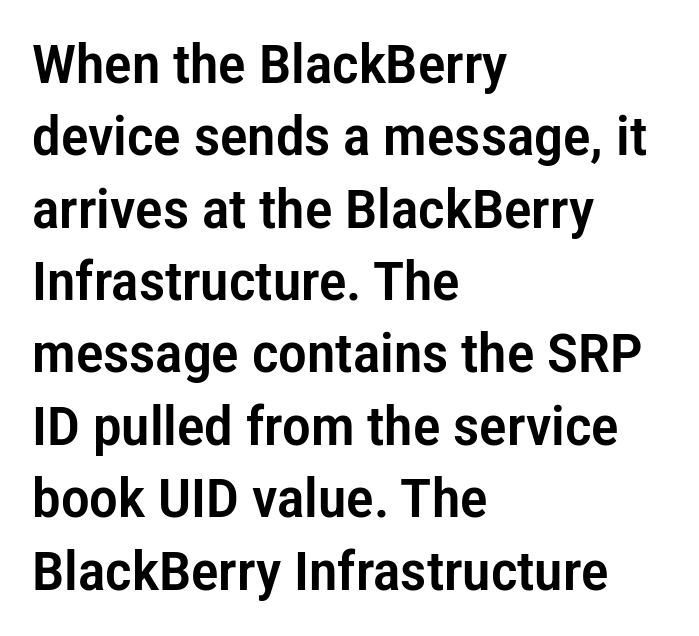
{"serif": "no", "italic": "no", "width": "condensed", "stroke_contrast": "low", "x_height": "medium", "monospaced": "no", "underline": "no", "align": "left", "line_spacing": "normal", "line_spacing_ratio": 1.34, "letter_spacing": "normal", "letter_spacing_em": 0.0, "glyph_px": 54}
